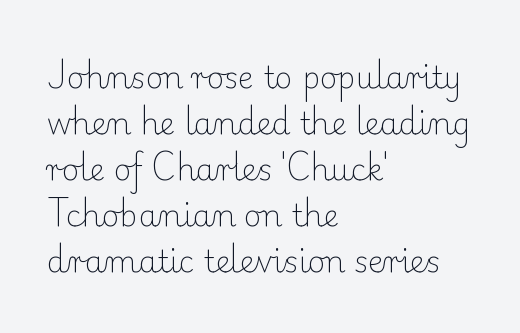
The image shows 30 px light serif type, upright; set left-aligned, normal line spacing (1.53x), normal letter spacing, not underlined; low stroke contrast and a small x-height.
